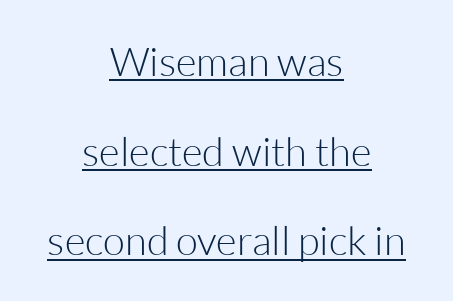
The face looks like a standard text weight, possibly lighter. A typesetter would mark this as roman, not italic. Honestly, the rows look like they've been pulled way apart. Does extra space separate the letters? No, they use regular spacing. Nope, no serifs anywhere on these letters.
